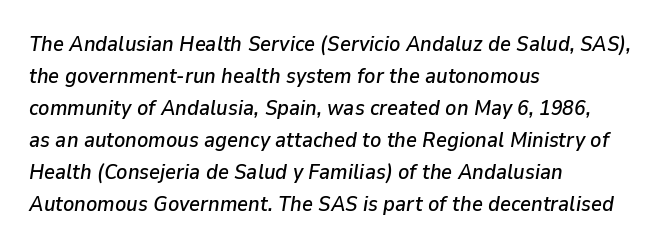
The passage shown leans; its letterforms are oblique. Typeset ragged right — the left edge is the straight one. Anything drawn beneath the words? Only blank space. Interline gaps are of average width in this sample. In terms of letterspacing, this is plain default setting.
